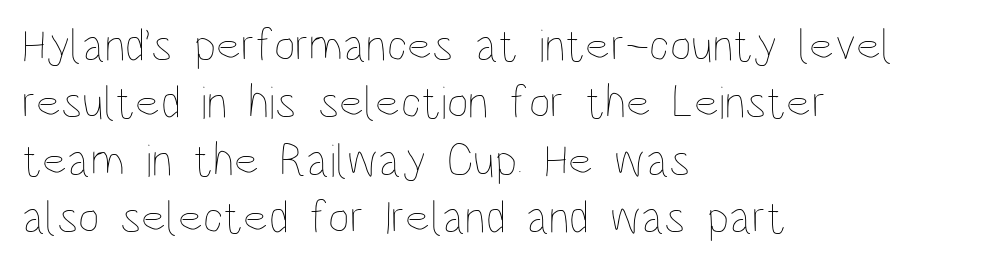
Do the characters align in a grid? No, the font is proportional. Check the space under the baseline: it is left empty. Nobody touched the tracking dial on this one. Stroke thickness stays within the range of a standard reading face or lighter. Upright lettering throughout. Notice how the passage keeps a crisp vertical edge on the left only.
